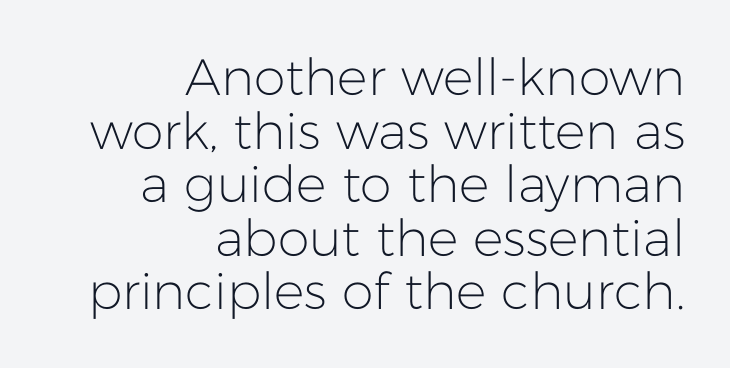
{"serif": "no", "italic": "no", "bold": "no", "weight": "light", "width": "normal", "stroke_contrast": "low", "x_height": "medium", "monospaced": "no", "underline": "no", "align": "right", "line_spacing": "tight", "line_spacing_ratio": 1.05, "letter_spacing": "normal", "letter_spacing_em": 0.0, "glyph_px": 51}
